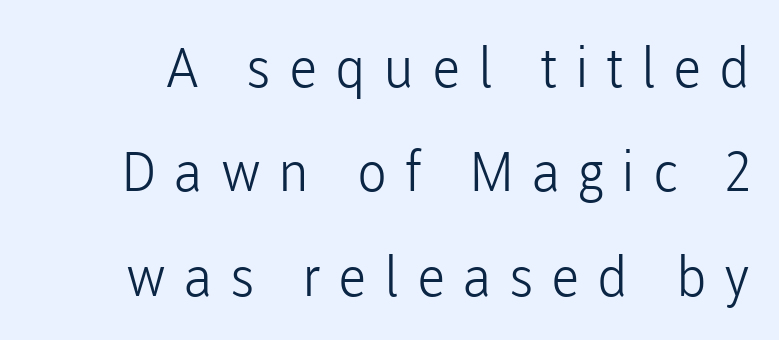
How are the letters spaced? Widely, with obvious added tracking. How would I describe the line gaps? Wide and relaxed. A bare baseline throughout the passage. Stroke terminals: plain, sans-serif.
